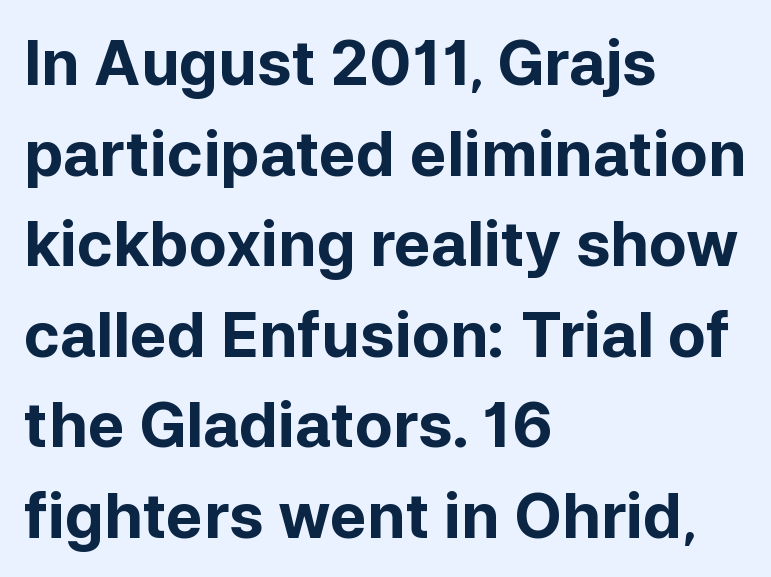
{"serif": "no", "italic": "no", "bold": "yes", "weight": "bold", "width": "normal", "stroke_contrast": "low", "x_height": "medium", "monospaced": "no", "underline": "no", "align": "left", "line_spacing": "normal", "line_spacing_ratio": 1.46, "letter_spacing": "normal", "letter_spacing_em": 0.0, "glyph_px": 62}
